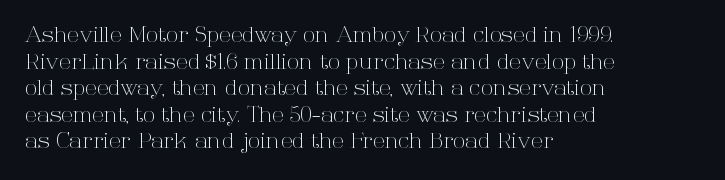
The image shows 22 px text type, upright; set left-aligned, line spacing 1.21x, normal letter spacing, not underlined.
